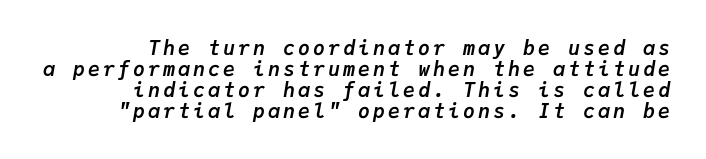
The image shows 20 px bold type, italic (leaning right); set right-aligned, tight line spacing (1.05x), not underlined.
